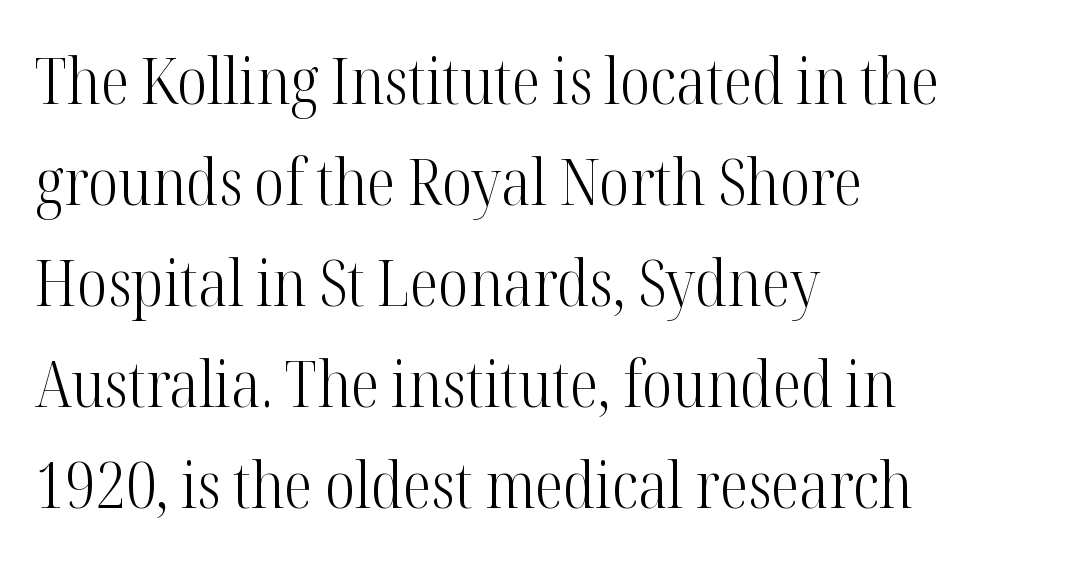
Every stem runs plumb, perpendicular to the baseline. The face used here is proportionally spaced, like ordinary book or web type. Honestly, the letter spacing is just normal — you wouldn't notice it. The typeface has the unassuming heft of standard copy or less.
